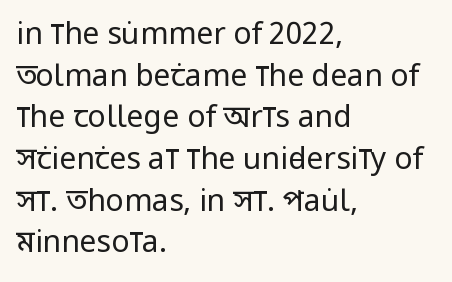
You can tell it's not italic because the verticals are truly vertical. Each letter's strokes conclude bluntly, with no projecting serifs. The passage is arranged the way most books set body copy — flush left. The face used here is proportionally spaced, like ordinary book or web type.
